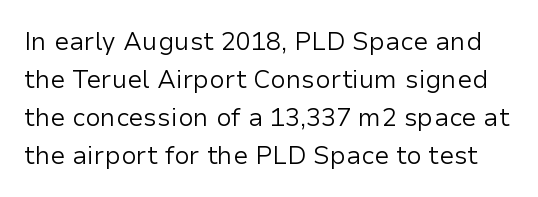
Q: Is the text bold? A: No.
Q: Is the text italic (slanted)? A: No, it is upright.
Q: Is the text underlined? A: No.
Q: Is the spacing between letters normal or unusually wide? A: Normal.
Q: Is the spacing between lines tight, normal or loose? A: Normal.
